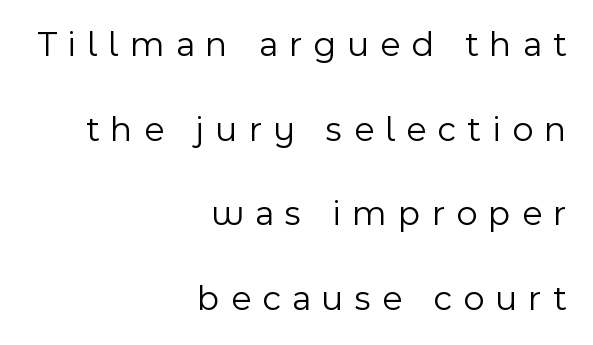
Decoration check: the copy has no underline. The rendering uses a large line-height, opening up the rows. This rendering widens character spacing well past its baseline value. Nope, no serifs anywhere on these letters. Characters remain perfectly vertical along every line. Looks like regular typesetting: each glyph gets only the width it needs.
